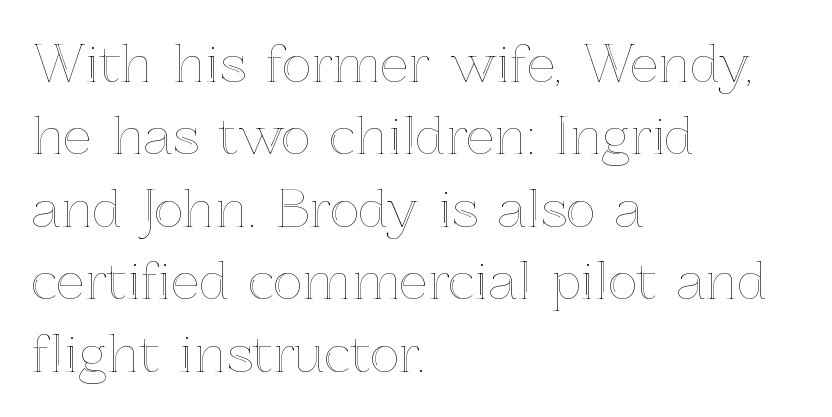
The image shows 50 px text type, upright; set left-aligned, normal line spacing (1.45x), normal letter spacing, not underlined; a medium x-height.
